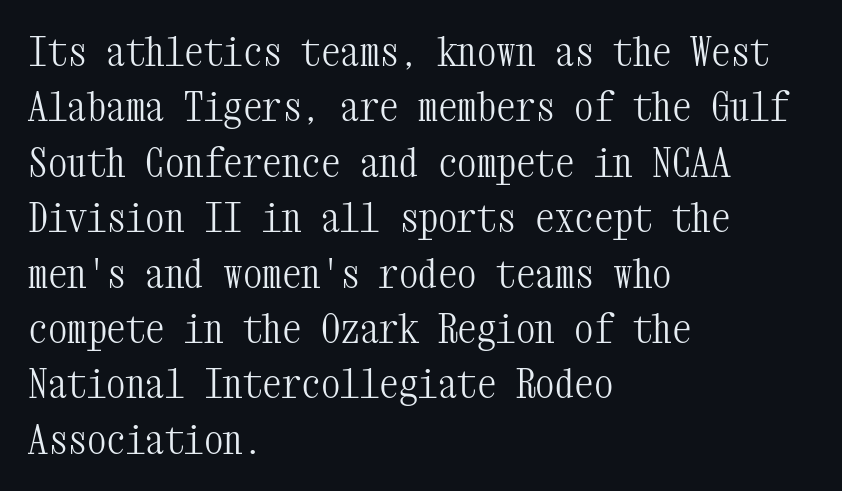
{"serif": "yes", "italic": "no", "bold": "no", "weight": "light", "width": "condensed", "stroke_contrast": "medium", "x_height": "medium", "monospaced": "yes", "underline": "no", "align": "left", "line_spacing": "normal", "line_spacing_ratio": 1.42, "letter_spacing": "normal", "letter_spacing_em": 0.0, "glyph_px": 39}
